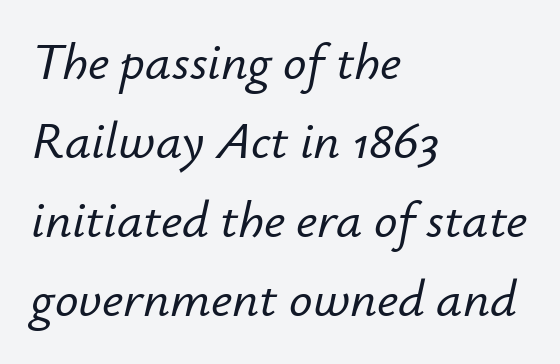
{"italic": "yes", "lean": "right", "slant_degrees": 12, "width": "normal", "stroke_contrast": "low", "x_height": "small", "monospaced": "no", "underline": "no", "align": "left", "line_spacing": "normal", "line_spacing_ratio": 1.52, "letter_spacing": "normal", "letter_spacing_em": 0.0, "glyph_px": 52}
